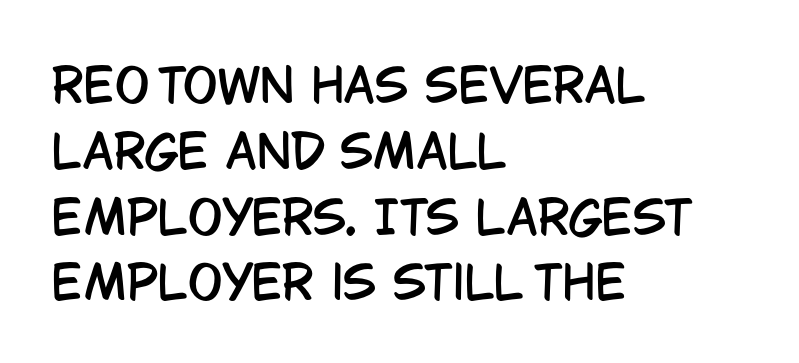
The image shows 46 px condensed sans-serif type, upright; set left-aligned, normal line spacing (1.43x), normal letter spacing, not underlined; low stroke contrast and a large x-height.
